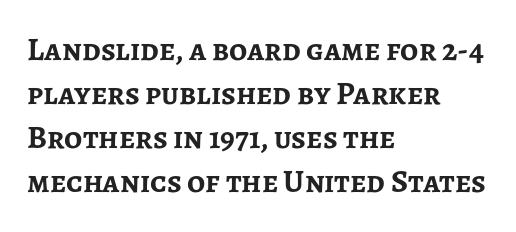
The image shows 32 px semibold sans-serif type, upright; set left-aligned, normal line spacing (1.38x), normal letter spacing, not underlined; low stroke contrast and a medium x-height.
